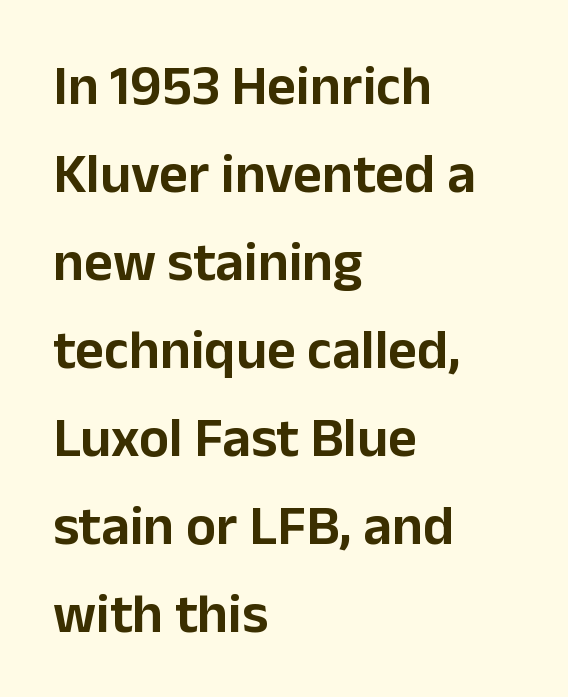
The image shows 56 px sans-serif type, upright; set left-aligned, normal line spacing (1.57x), normal letter spacing, not underlined; low stroke contrast and a medium x-height.
